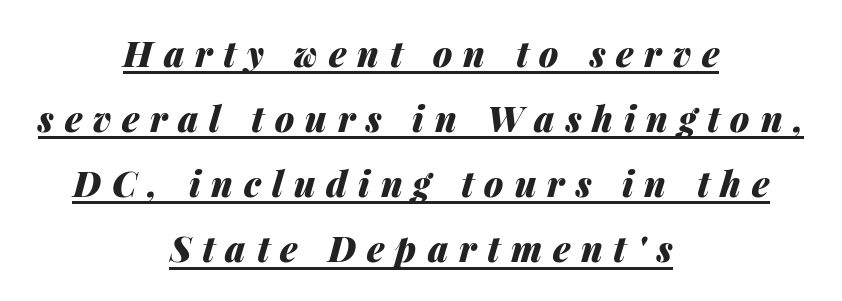
Layout note: lines centered. These lines are rendered in a variable-pitch font. On the weight axis this lands at bold, roughly 700. Each word looks stretched out because of the extra space between its letters. The specimen includes a rule beneath the text block's lines. A typesetter would mark this as italic.
